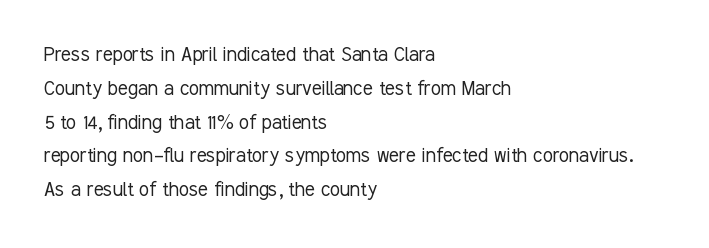
{"italic": "no", "bold": "no", "underline": "no", "align": "left", "line_spacing": "normal", "line_spacing_ratio": 1.47, "letter_spacing": "normal", "letter_spacing_em": 0.0, "glyph_px": 23}
